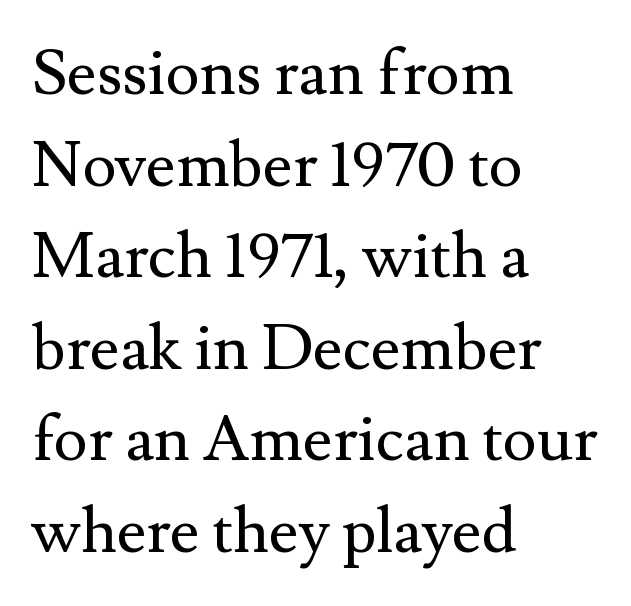
{"serif": "yes", "italic": "no", "bold": "no", "weight": "regular", "width": "normal", "stroke_contrast": "medium", "x_height": "small", "monospaced": "no", "underline": "no", "align": "left", "line_spacing": "normal", "line_spacing_ratio": 1.43, "letter_spacing": "normal", "letter_spacing_em": 0.0, "glyph_px": 64}
